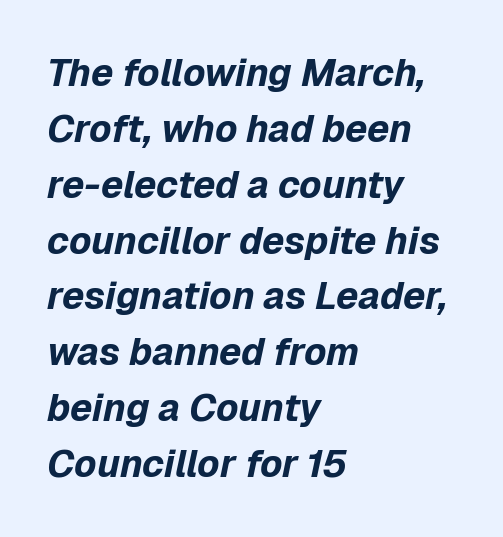
The image shows 38 px bold type, italic (leaning right); set left-aligned, normal line spacing (1.47x), normal letter spacing, not underlined; low stroke contrast and a medium x-height.
